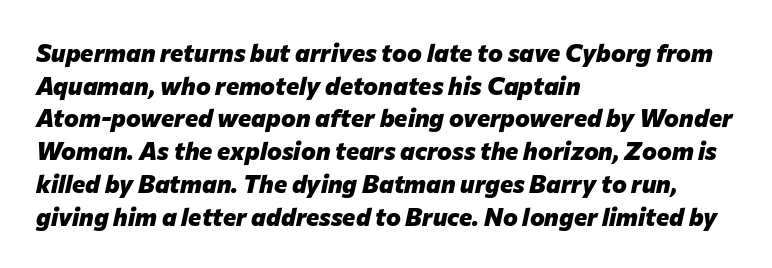
{"italic": "yes", "lean": "right", "slant_degrees": 12, "bold": "yes", "underline": "no", "align": "left", "line_spacing": "normal", "line_spacing_ratio": 1.31, "letter_spacing": "normal", "letter_spacing_em": 0.0, "glyph_px": 25}
